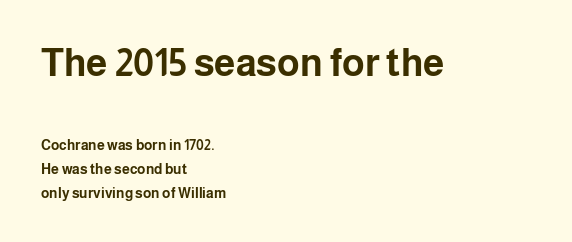
{"serif": "no", "italic": "no", "bold": "yes", "weight": "bold", "width": "normal", "stroke_contrast": "low", "x_height": "medium", "monospaced": "no", "underline": "no", "align": "left", "line_spacing_ratio": 1.72, "letter_spacing": "normal", "letter_spacing_em": 0.0, "larger_block": "first", "size_ratio": 2.71, "glyph_px": 38}
